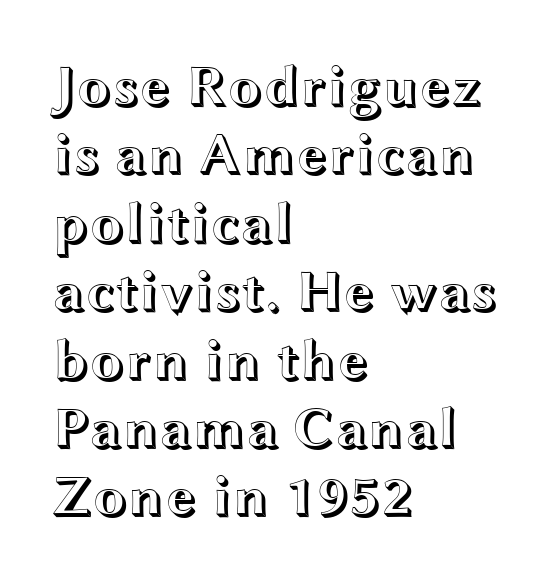
{"italic": "no", "width": "wide", "x_height": "medium", "monospaced": "no", "underline": "no", "align": "left", "line_spacing_ratio": 1.2, "letter_spacing": "normal", "letter_spacing_em": 0.0, "glyph_px": 57}
